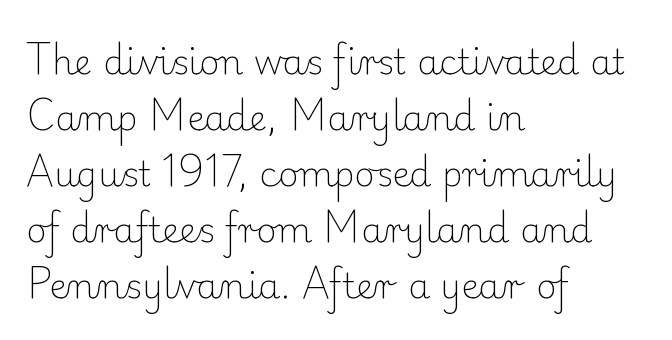
The image shows 35 px light serif type, upright; set left-aligned, normal line spacing (1.6x), normal letter spacing, not underlined; low stroke contrast and a small x-height.
